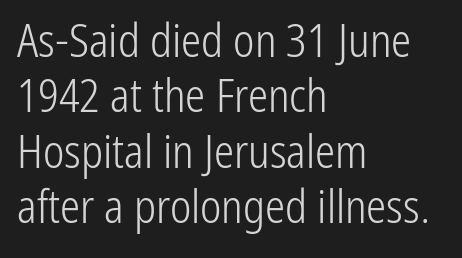
Q: Is the text bold? A: No.
Q: Is the text italic (slanted)? A: No, it is upright.
Q: Is the typeface a serif or a sans-serif typeface? A: Sans-serif.
Q: Is the text underlined? A: No.
Q: How is the paragraph aligned? A: Left-aligned.
Q: Is the spacing between letters normal or unusually wide? A: Normal.
Q: Width (condensed, normal, or wide)? A: Condensed.
Q: Stroke contrast? A: Low.
Q: x-height? A: Medium.
Q: Monospaced? A: No.
